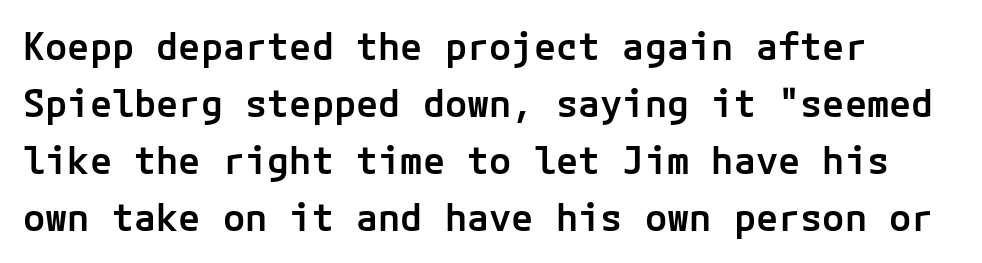
The image shows 37 px semibold sans-serif type, upright; set normal line spacing (1.54x), normal letter spacing, not underlined; low stroke contrast and a medium x-height.
